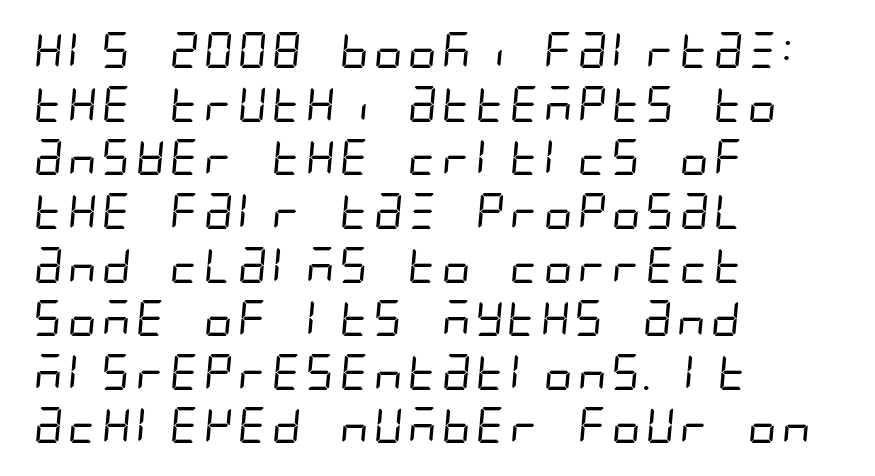
The image shows 36 px regular-weight, condensed sans-serif type; set left-aligned, normal line spacing (1.49x), normal letter spacing, not underlined; low stroke contrast and a large x-height.
